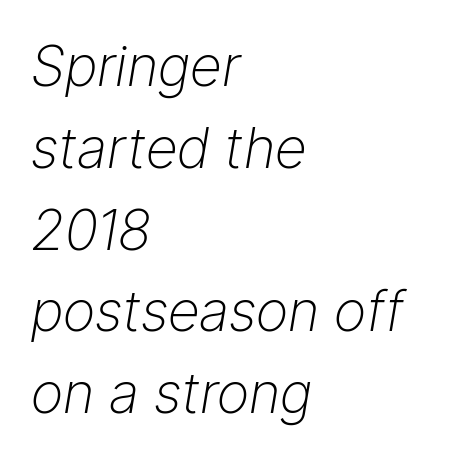
The image shows 56 px light type, italic (leaning right); set left-aligned, normal line spacing (1.46x), normal letter spacing, not underlined; low stroke contrast and a medium x-height.
